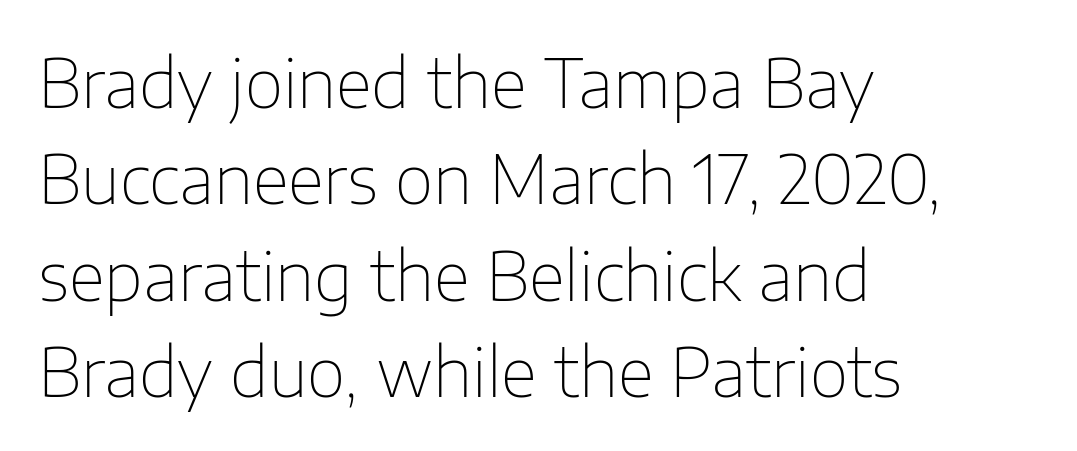
Q: Is the text bold? A: No.
Q: Is the text italic (slanted)? A: No, it is upright.
Q: Is the typeface a serif or a sans-serif typeface? A: Sans-serif.
Q: Is the text underlined? A: No.
Q: How is the paragraph aligned? A: Left-aligned.
Q: Is the spacing between letters normal or unusually wide? A: Normal.
Q: Is the spacing between lines tight, normal or loose? A: Normal.
Q: Width (condensed, normal, or wide)? A: Normal.
Q: Stroke contrast? A: Low.
Q: x-height? A: Medium.
Q: Monospaced? A: No.
